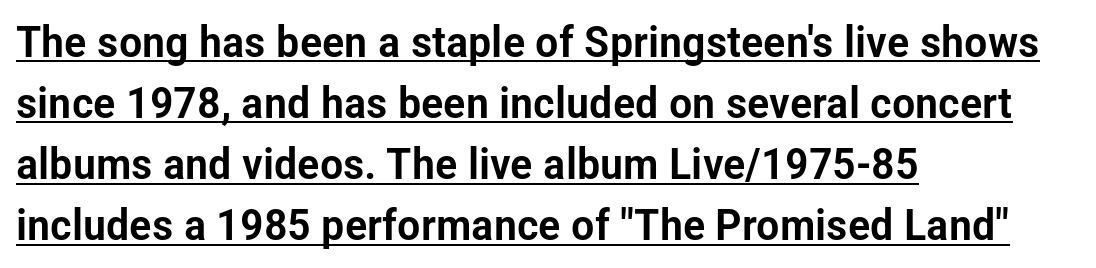
Q: Is the text italic (slanted)? A: No, it is upright.
Q: Is the typeface a serif or a sans-serif typeface? A: Sans-serif.
Q: Is the text underlined? A: Yes.
Q: How is the paragraph aligned? A: Left-aligned.
Q: Is the spacing between letters normal or unusually wide? A: Normal.
Q: Is the spacing between lines tight, normal or loose? A: Normal.
Q: Width (condensed, normal, or wide)? A: Condensed.
Q: Stroke contrast? A: Low.
Q: x-height? A: Medium.
Q: Monospaced? A: No.
